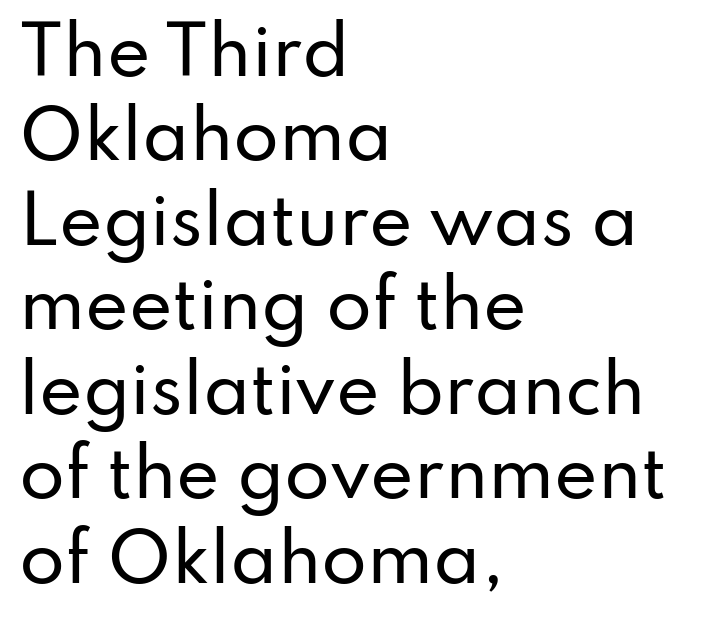
{"serif": "no", "italic": "no", "width": "normal", "stroke_contrast": "low", "x_height": "small", "monospaced": "no", "underline": "no", "align": "left", "line_spacing": "normal", "line_spacing_ratio": 1.28, "letter_spacing": "normal", "letter_spacing_em": 0.0, "glyph_px": 66}
